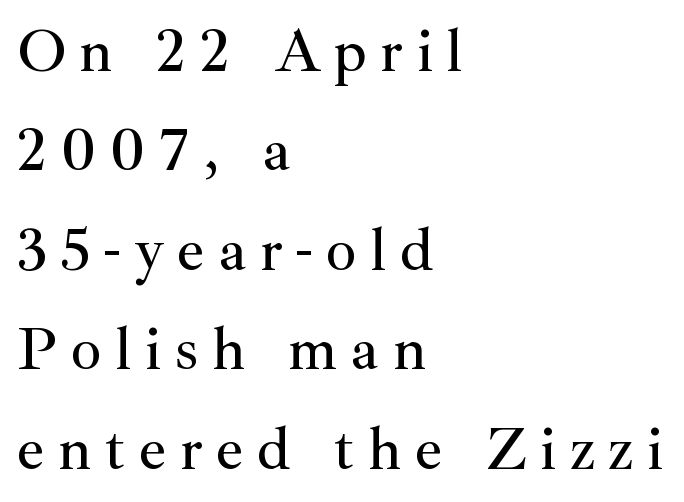
The image shows 61 px serif type, upright; set left-aligned, normal line spacing (1.63x), unusually wide letter spacing (+0.22 em), not underlined; medium stroke contrast and a small x-height.
